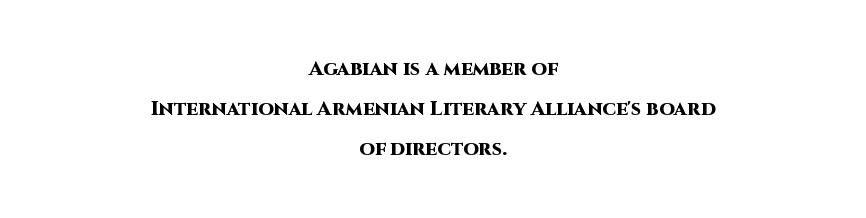
The letters sit at their default tracking, neither squeezed nor spread. Just letters on the line, the space beneath them empty. Which margin do the lines hug? Neither — every line sits in the middle. Honestly, the rows look like they've been pulled way apart. Every character sits straight up, as roman type does. I'd describe the lettering as bold — thick and assertive.
